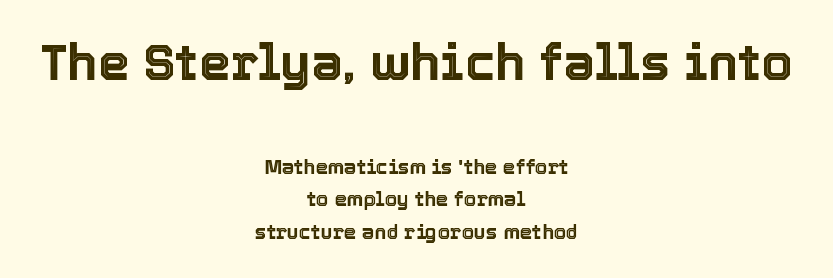
The image shows 50 px text type, upright; set centered, normal line spacing (1.62x), normal letter spacing, not underlined; the first (top) block is 2.5x larger; a medium x-height.
